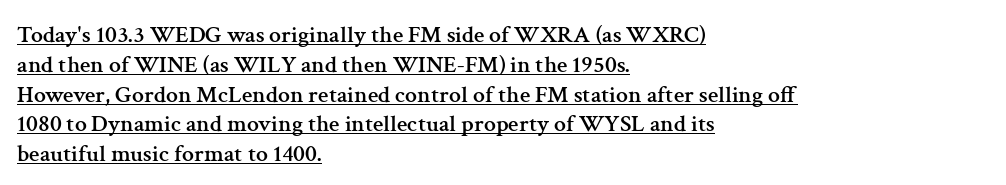
{"italic": "no", "underline": "yes", "align": "left", "line_spacing_ratio": 1.24, "letter_spacing": "normal", "letter_spacing_em": 0.0, "glyph_px": 24}
